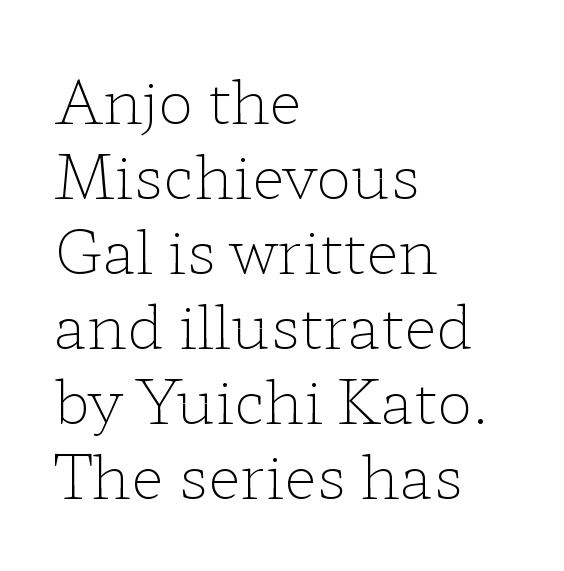
Q: Is the text bold? A: No.
Q: Is the text italic (slanted)? A: No, it is upright.
Q: Is the typeface a serif or a sans-serif typeface? A: Serif.
Q: Is the text underlined? A: No.
Q: How is the paragraph aligned? A: Left-aligned.
Q: Is the spacing between letters normal or unusually wide? A: Normal.
Q: Is the spacing between lines tight, normal or loose? A: Normal.
Q: Width (condensed, normal, or wide)? A: Wide.
Q: Stroke contrast? A: Low.
Q: x-height? A: Medium.
Q: Monospaced? A: No.
